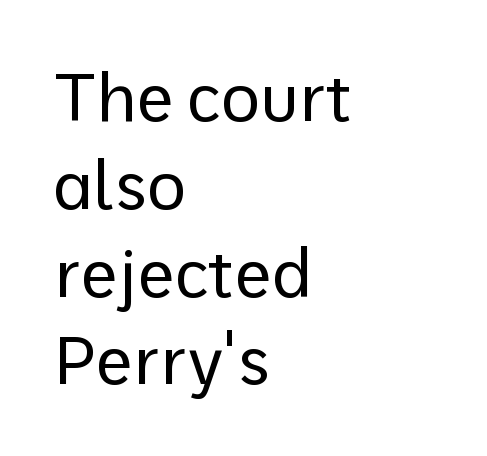
Q: Is the text bold? A: No.
Q: Is the text italic (slanted)? A: No, it is upright.
Q: Is the typeface a serif or a sans-serif typeface? A: Sans-serif.
Q: Is the text underlined? A: No.
Q: How is the paragraph aligned? A: Left-aligned.
Q: Is the spacing between letters normal or unusually wide? A: Normal.
Q: Is the spacing between lines tight, normal or loose? A: Normal.
Q: Width (condensed, normal, or wide)? A: Normal.
Q: Stroke contrast? A: Low.
Q: x-height? A: Medium.
Q: Monospaced? A: No.
